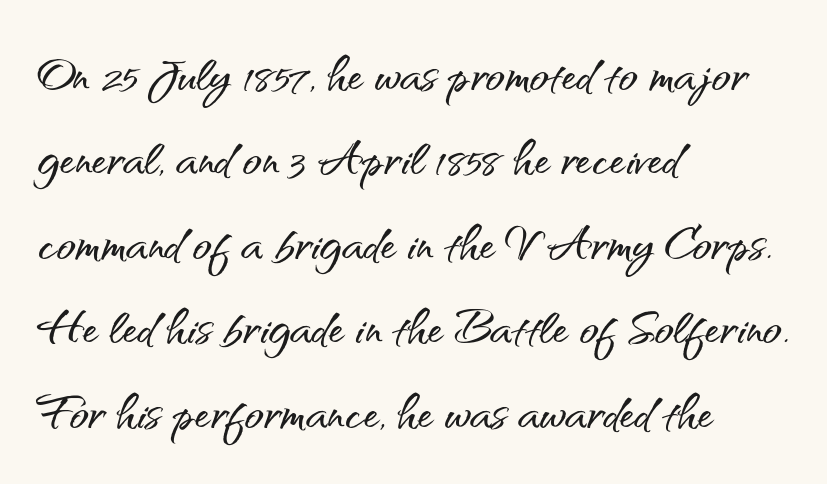
{"serif": "no", "width": "normal", "stroke_contrast": "medium", "x_height": "small", "monospaced": "no", "underline": "no", "align": "left", "line_spacing": "normal", "line_spacing_ratio": 1.34, "letter_spacing": "normal", "letter_spacing_em": 0.0, "glyph_px": 63}
